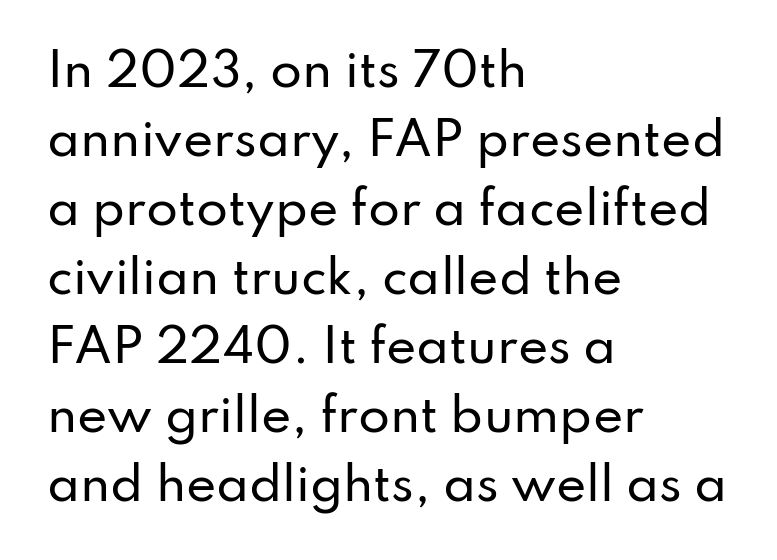
Q: Is the text italic (slanted)? A: No, it is upright.
Q: Is the typeface a serif or a sans-serif typeface? A: Sans-serif.
Q: Is the text underlined? A: No.
Q: How is the paragraph aligned? A: Left-aligned.
Q: Is the spacing between letters normal or unusually wide? A: Normal.
Q: Is the spacing between lines tight, normal or loose? A: Normal.
Q: Width (condensed, normal, or wide)? A: Normal.
Q: Stroke contrast? A: Low.
Q: x-height? A: Small.
Q: Monospaced? A: No.
